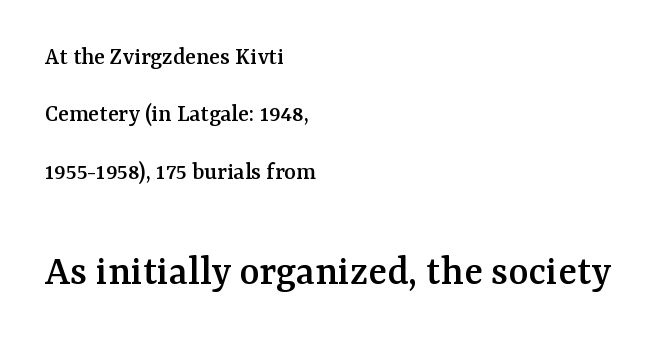
Q: Is the text italic (slanted)? A: No, it is upright.
Q: Is the typeface a serif or a sans-serif typeface? A: Serif.
Q: Is the text underlined? A: No.
Q: How is the paragraph aligned? A: Left-aligned.
Q: Is the spacing between letters normal or unusually wide? A: Normal.
Q: Is the spacing between lines tight, normal or loose? A: Loose.
Q: Which block of text is set in a larger size, the first (top) or the second (bottom)? A: The second (bottom) one.
Q: Width (condensed, normal, or wide)? A: Normal.
Q: Stroke contrast? A: Medium.
Q: x-height? A: Medium.
Q: Monospaced? A: No.
